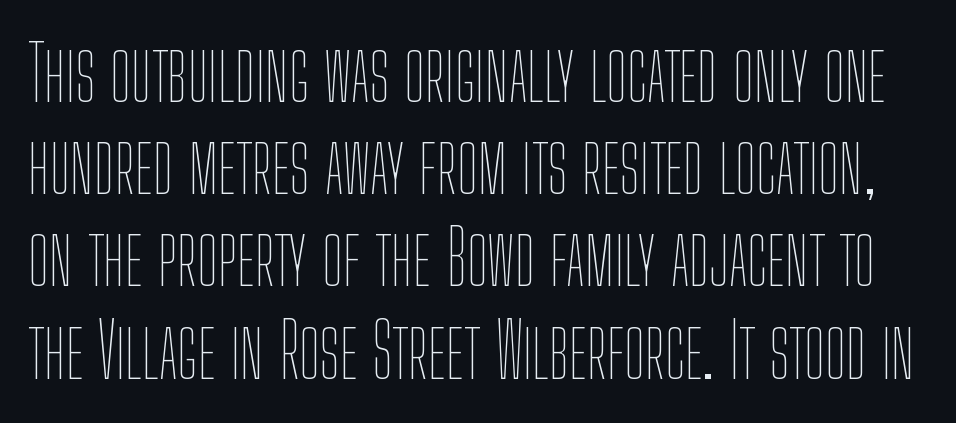
The letters advance in unequal steps, a hallmark of proportional type. Notice how the stems are strictly vertical — no italics here. Compared with typical body copy, the letter spacing here is the same. The typesetting does not lean heavy: it is not bold. The passage shown is not underscored anywhere.
